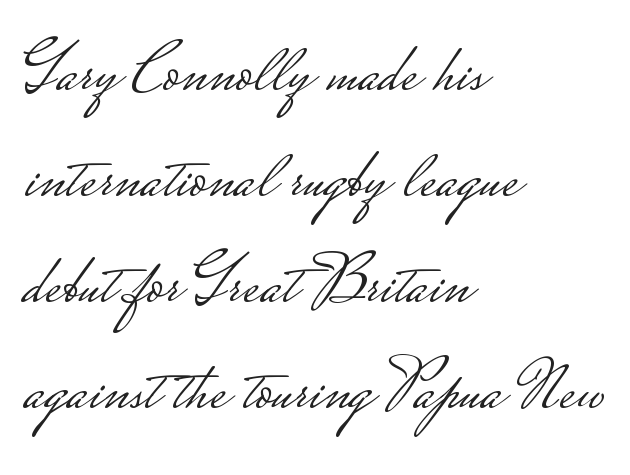
The image shows 72 px light, wide sans-serif type; set left-aligned, normal line spacing (1.47x), normal letter spacing, not underlined; low stroke contrast.
